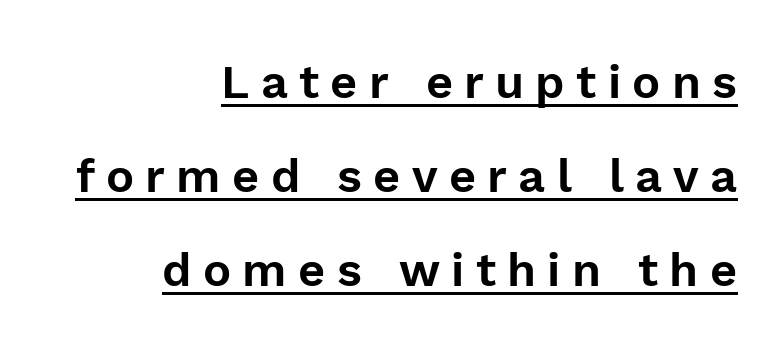
Q: Is the text italic (slanted)? A: No, it is upright.
Q: Is the typeface a serif or a sans-serif typeface? A: Sans-serif.
Q: Is the text underlined? A: Yes.
Q: How is the paragraph aligned? A: Right-aligned.
Q: Is the spacing between letters normal or unusually wide? A: Unusually wide.
Q: Is the spacing between lines tight, normal or loose? A: Loose.
Q: Width (condensed, normal, or wide)? A: Normal.
Q: Stroke contrast? A: Low.
Q: x-height? A: Medium.
Q: Monospaced? A: No.
